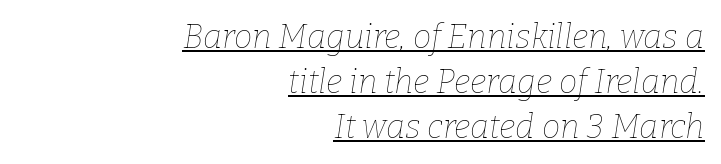
{"italic": "yes", "lean": "right", "slant_degrees": 9, "bold": "no", "weight": "thin", "width": "normal", "stroke_contrast": "low", "x_height": "medium", "monospaced": "no", "underline": "yes", "align": "right", "line_spacing": "normal", "line_spacing_ratio": 1.36, "letter_spacing": "normal", "letter_spacing_em": 0.0, "glyph_px": 33}
